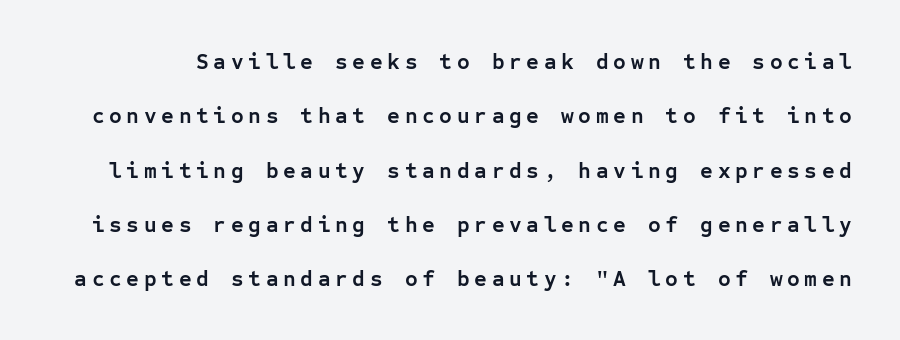
A bare baseline throughout the passage. Widely set lines give the paragraph a tall, airy silhouette. The type is letterspaced generously, with wide tracking. Designer's note — italics off, roman on. The rendering uses a bold face; every stroke is thick and dark.
